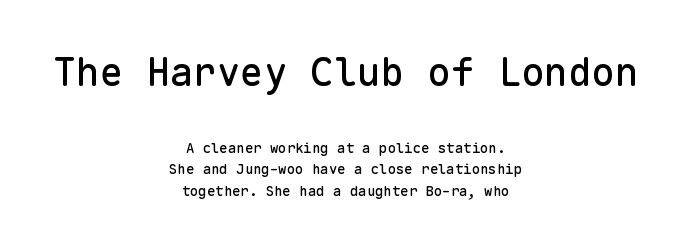
{"serif": "no", "italic": "no", "width": "normal", "stroke_contrast": "low", "x_height": "medium", "monospaced": "yes", "underline": "no", "align": "center", "line_spacing": "normal", "line_spacing_ratio": 1.55, "letter_spacing": "normal", "letter_spacing_em": 0.0, "larger_block": "first", "size_ratio": 2.79, "glyph_px": 39}
